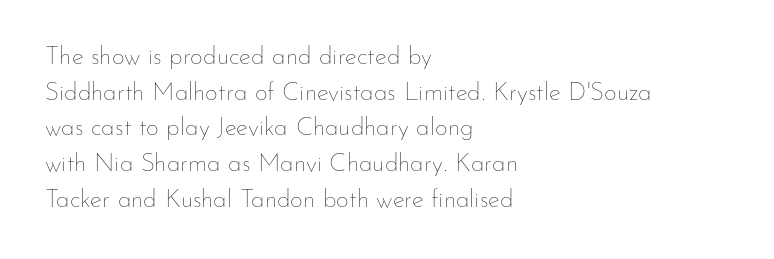
Q: Is the text bold? A: No.
Q: Is the text italic (slanted)? A: No, it is upright.
Q: Is the text underlined? A: No.
Q: How is the paragraph aligned? A: Left-aligned.
Q: Is the spacing between letters normal or unusually wide? A: Normal.
Q: Is the spacing between lines tight, normal or loose? A: Normal.
